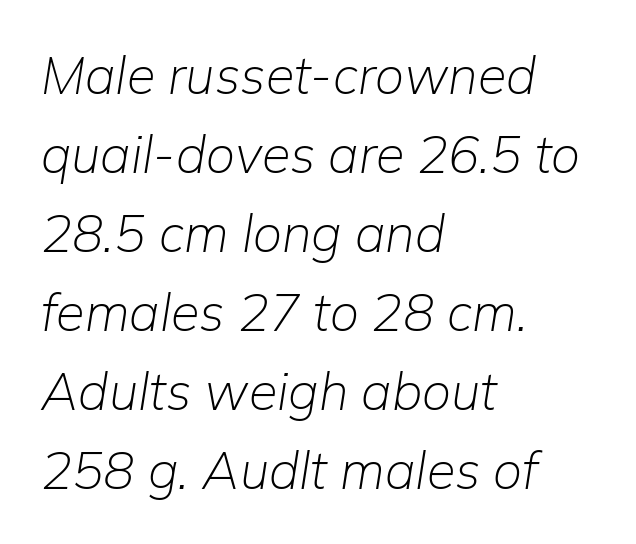
Layout note: lines flush left. The gap between lines stays unmarked. The weight would be labelled regular, book, light, or lighter still. How are the letters spaced? Ordinarily, with no added tracking. These lines are rendered in a variable-pitch font. The rendering uses a moderate line-height, typical for paragraphs.
